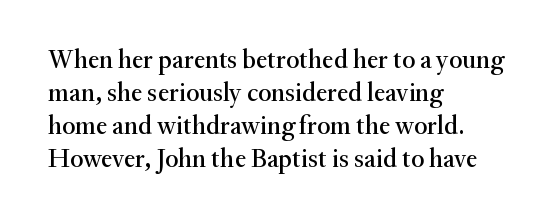
{"italic": "no", "underline": "no", "align": "left", "line_spacing": "normal", "line_spacing_ratio": 1.27, "letter_spacing": "normal", "letter_spacing_em": 0.0, "glyph_px": 26}
